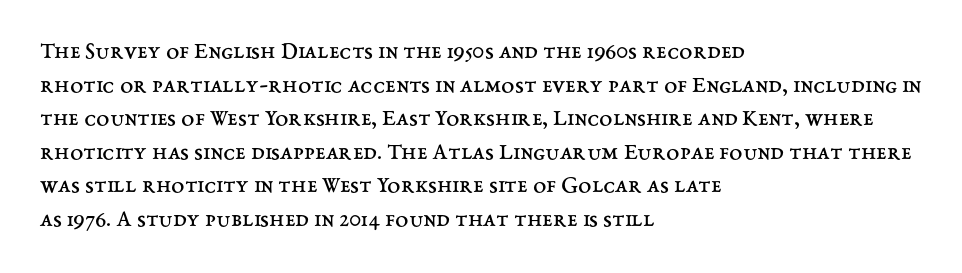
{"italic": "no", "bold": "no", "underline": "no", "align": "left", "line_spacing": "normal", "line_spacing_ratio": 1.4, "letter_spacing": "normal", "letter_spacing_em": 0.0, "glyph_px": 24}
